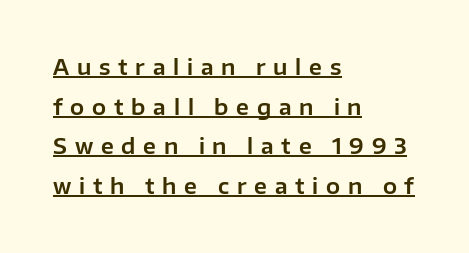
There is plenty of visible air inserted between adjacent glyphs. Where is the straight margin? On the left. Beneath each row of characters lies a ruled line. It's the straight-up-and-down kind of type.
